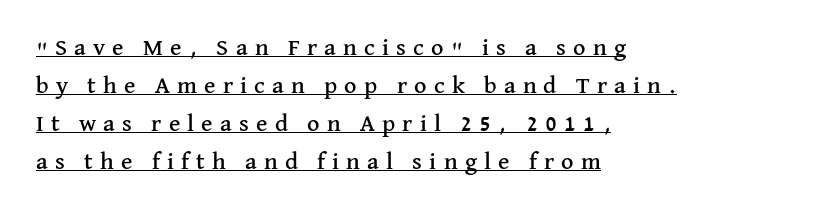
{"italic": "no", "underline": "yes", "align": "left", "line_spacing": "normal", "line_spacing_ratio": 1.59, "letter_spacing": "wide", "letter_spacing_em": 0.3, "glyph_px": 24}
